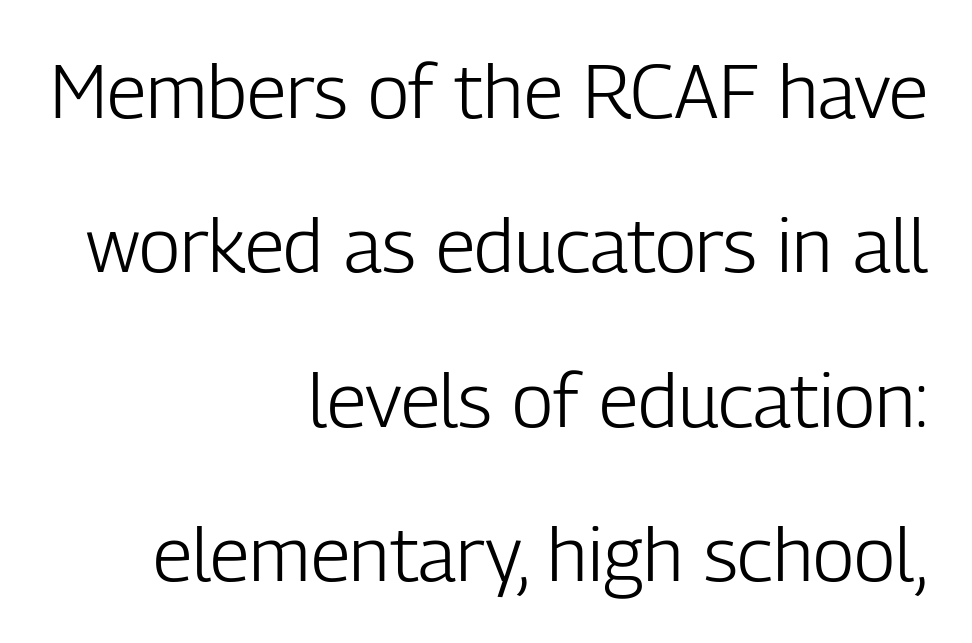
Q: Is the text bold? A: No.
Q: Is the text italic (slanted)? A: No, it is upright.
Q: Is the typeface a serif or a sans-serif typeface? A: Sans-serif.
Q: Is the text underlined? A: No.
Q: How is the paragraph aligned? A: Right-aligned.
Q: Is the spacing between letters normal or unusually wide? A: Normal.
Q: Is the spacing between lines tight, normal or loose? A: Loose.
Q: Width (condensed, normal, or wide)? A: Condensed.
Q: Stroke contrast? A: Low.
Q: x-height? A: Medium.
Q: Monospaced? A: No.
